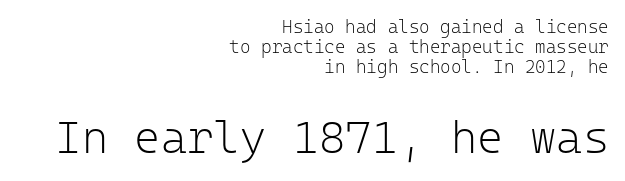
Nope, not italic — everything's standing straight. Does extra space separate the letters? No, they use regular spacing. You could count columns in this text — the font is strictly monospaced. Compared with typical paragraphs, the rows here are closer together.
